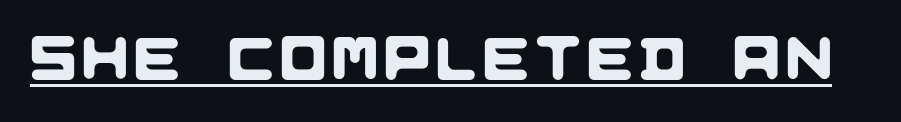
Q: Is the typeface a serif or a sans-serif typeface? A: Sans-serif.
Q: Is the text underlined? A: Yes.
Q: Width (condensed, normal, or wide)? A: Normal.
Q: Stroke contrast? A: Low.
Q: x-height? A: Large.
Q: Monospaced? A: No.
